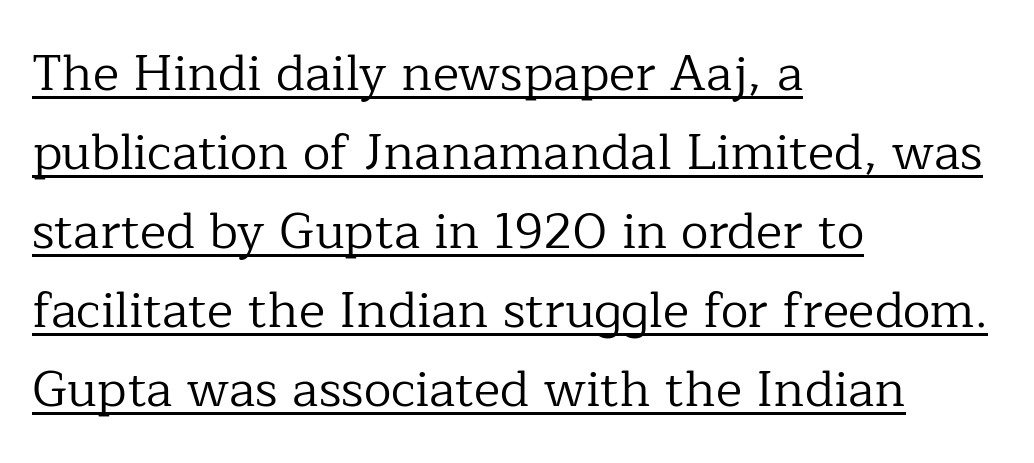
{"serif": "yes", "italic": "no", "bold": "no", "weight": "regular", "width": "normal", "stroke_contrast": "low", "x_height": "medium", "monospaced": "no", "underline": "yes", "align": "left", "line_spacing": "normal", "line_spacing_ratio": 1.58, "letter_spacing": "normal", "letter_spacing_em": 0.0, "glyph_px": 50}
